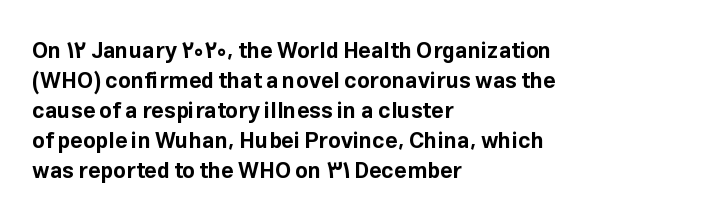
The image shows 22 px bold type, upright; set left-aligned, normal line spacing (1.36x), normal letter spacing, not underlined.
